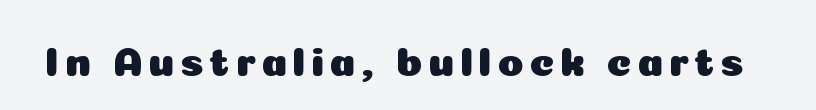
{"serif": "no", "italic": "no", "width": "normal", "stroke_contrast": "low", "x_height": "medium", "monospaced": "no", "underline": "no", "glyph_px": 42}
